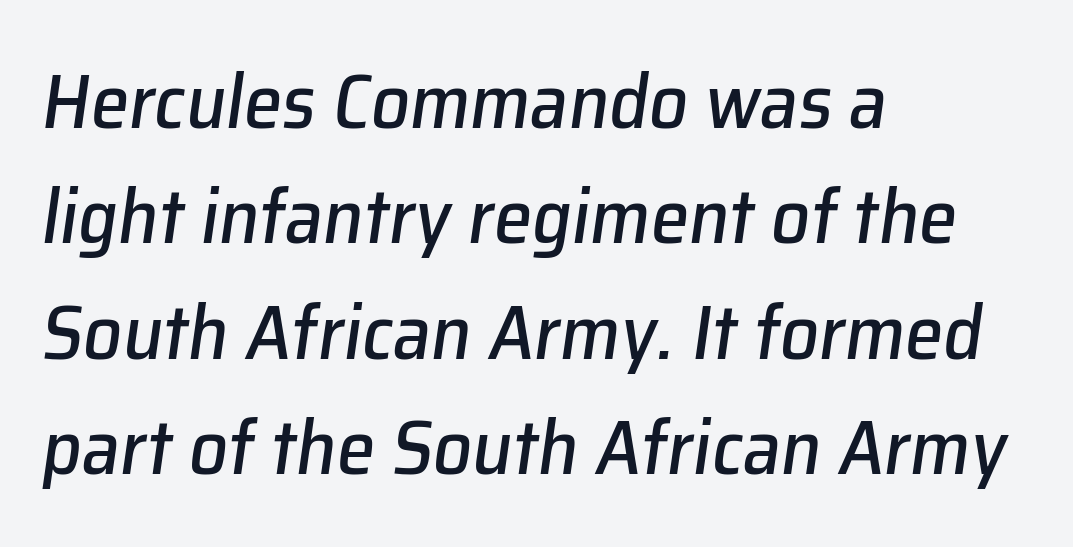
Baseline-to-baseline distance is the conventional proportion of letter height. The passage is arranged the way most books set body copy — flush left. The baseline area is clear. Each word holds together tightly as a unit, with standard inter-letter gaps. Quick note: italic. Each letter keeps its own natural width here, so spacing adapts to shape.
